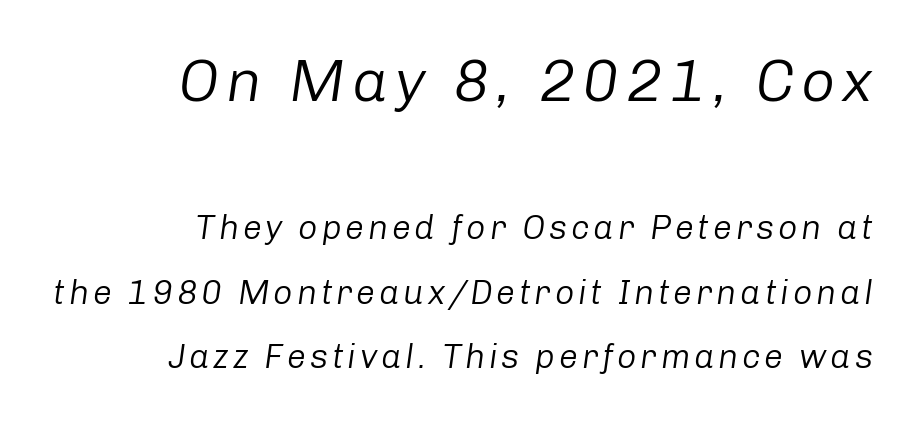
{"italic": "yes", "lean": "right", "slant_degrees": 8, "bold": "no", "weight": "regular", "width": "normal", "stroke_contrast": "low", "x_height": "medium", "monospaced": "no", "underline": "no", "align": "right", "line_spacing": "loose", "line_spacing_ratio": 1.91, "larger_block": "first", "size_ratio": 1.76, "glyph_px": 60}
